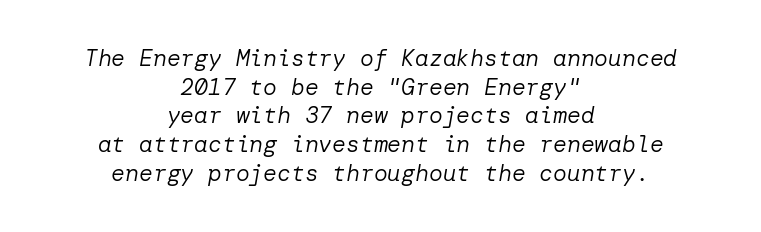
The image shows 23 px text type, italic (leaning right); set centered, normal line spacing (1.25x), normal letter spacing, not underlined.
